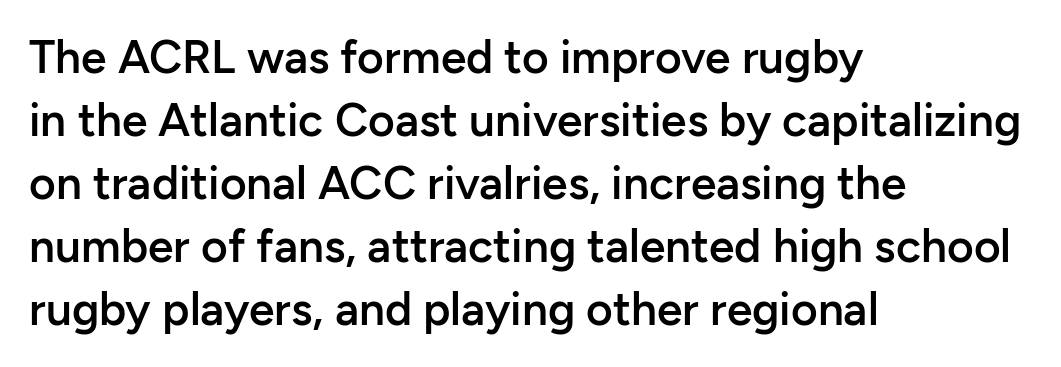
Weight check: semibold — heavier than regular, not quite bold. These lines are set flush left with a ragged right edge. Successive baselines arrive at the customary interval. Typographically, this falls in the sans-serif category. This is the regular roman posture of the typeface.
